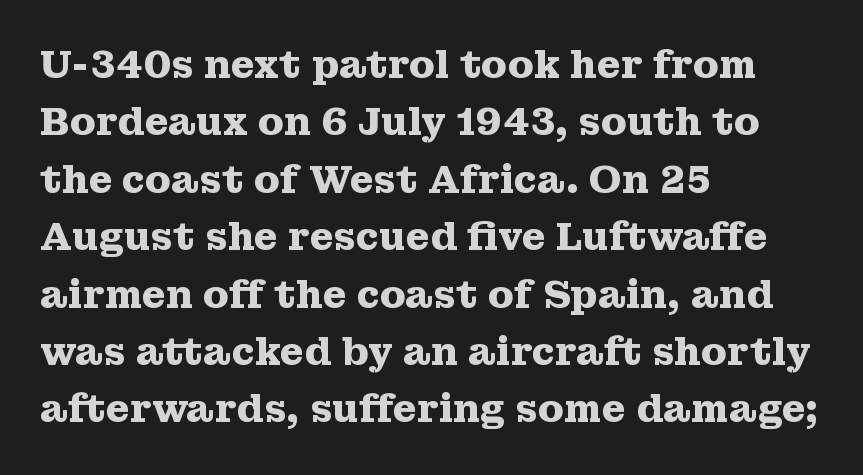
The image shows 38 px heavy, wide serif type, upright; set left-aligned, normal line spacing (1.51x), normal letter spacing, not underlined; medium stroke contrast and a medium x-height.
